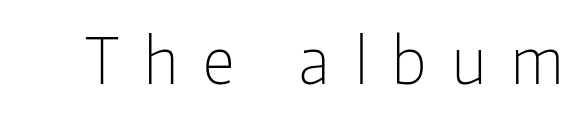
You could not count columns in this text — the font is proportionally spaced. The zone under the glyphs is completely vacant. Note: no serifs on the glyphs. A quiet, ordinary-to-light weight characterises the typeface. The font's upright variant was chosen for this text.
